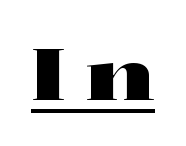
Check the space under the baseline: a stroke is drawn there. How are the letters spaced? Widely, with obvious added tracking. The type family on display is of the serif kind. Looks like regular typesetting: each glyph gets only the width it needs.
